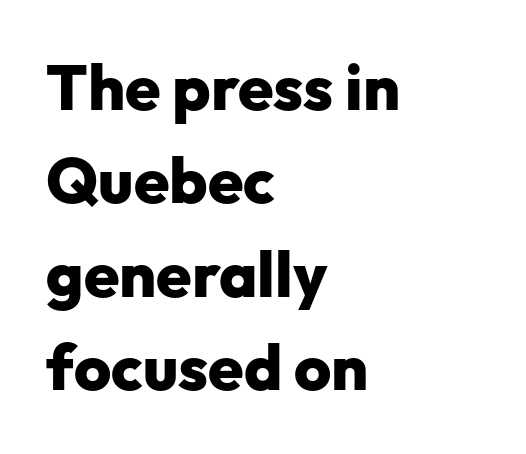
{"serif": "no", "italic": "no", "bold": "yes", "weight": "heavy", "width": "normal", "stroke_contrast": "low", "x_height": "medium", "monospaced": "no", "underline": "no", "align": "left", "line_spacing": "normal", "line_spacing_ratio": 1.46, "letter_spacing": "normal", "letter_spacing_em": 0.0, "glyph_px": 64}
